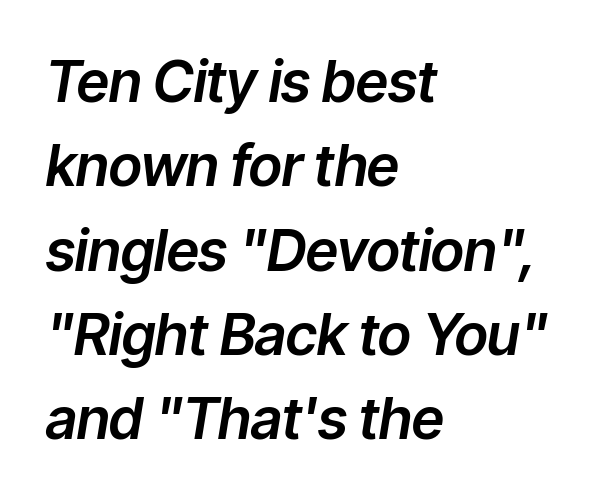
{"italic": "yes", "lean": "right", "slant_degrees": 9, "width": "normal", "stroke_contrast": "low", "x_height": "medium", "monospaced": "no", "underline": "no", "align": "left", "line_spacing": "normal", "line_spacing_ratio": 1.48, "letter_spacing": "normal", "letter_spacing_em": 0.0, "glyph_px": 57}
